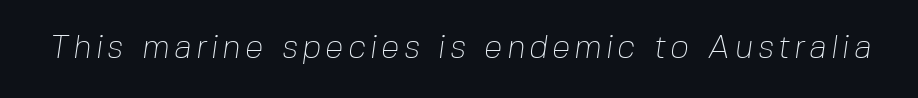
The image shows 33 px thin sans-serif type; set not underlined; low stroke contrast and a medium x-height.
